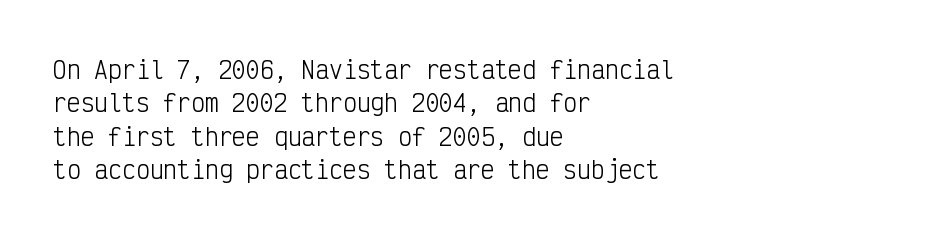
The image shows 23 px text type, upright; set left-aligned, normal line spacing (1.45x), normal letter spacing, not underlined.
